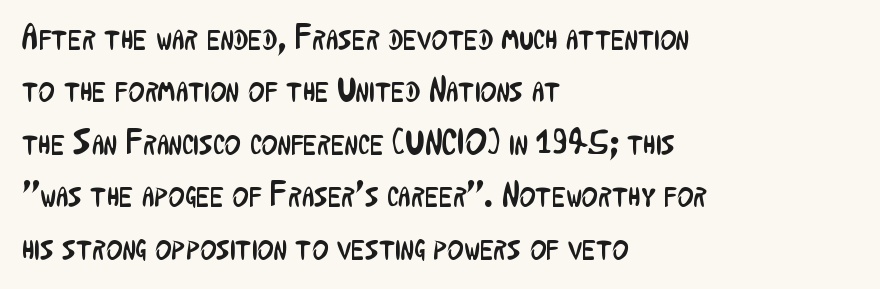
You can tell from the bare stems that sans-serif type was used. Descenders hang freely into open space. All the whitespace from short lines collects on the right. A typesetter would call this proportional, since set widths differ per character. Short note: letters normally spaced. The font's upright variant was chosen for this text.
